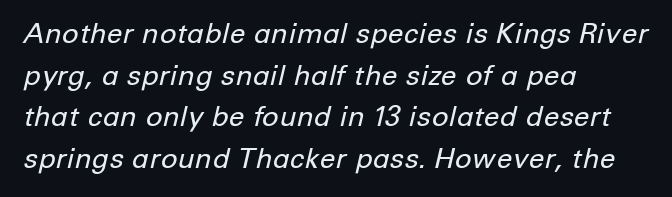
{"italic": "yes", "lean": "right", "slant_degrees": 12, "bold": "no", "weight": "regular", "width": "normal", "stroke_contrast": "low", "x_height": "medium", "monospaced": "no", "underline": "no", "align": "left", "line_spacing": "normal", "line_spacing_ratio": 1.49, "letter_spacing": "normal", "letter_spacing_em": 0.0, "glyph_px": 28}
